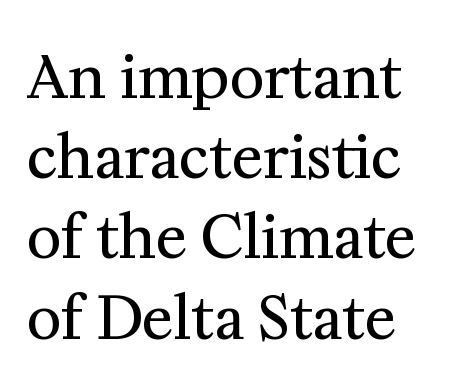
The image shows 59 px regular-weight serif type, upright; set left-aligned, normal line spacing (1.36x), normal letter spacing, not underlined; medium stroke contrast and a medium x-height.
